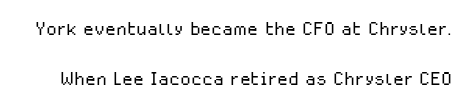
The image shows 25 px text type, upright; set loose line spacing (2.02x), normal letter spacing, not underlined.
